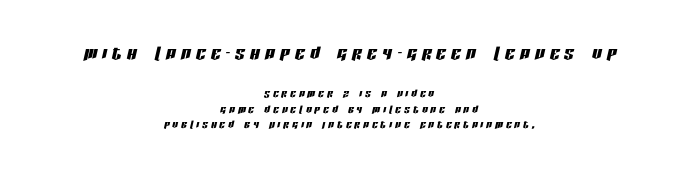
{"italic": "yes", "lean": "right", "slant_degrees": 13, "underline": "no", "align": "center", "line_spacing": "tight", "line_spacing_ratio": 1.14, "letter_spacing": "wide", "letter_spacing_em": 0.22, "larger_block": "first", "size_ratio": 1.71, "glyph_px": 24}
